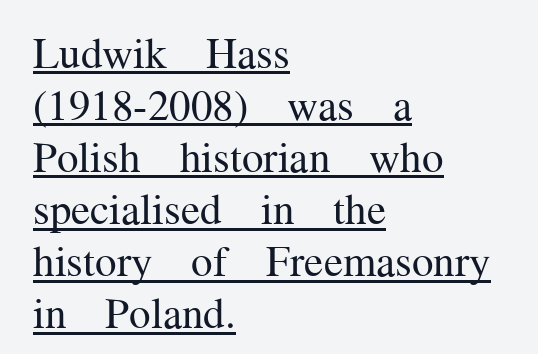
{"serif": "yes", "italic": "no", "bold": "no", "weight": "regular", "width": "normal", "stroke_contrast": "medium", "x_height": "medium", "monospaced": "no", "underline": "yes", "align": "left", "line_spacing_ratio": 1.21, "letter_spacing": "normal", "letter_spacing_em": 0.0, "glyph_px": 43}
